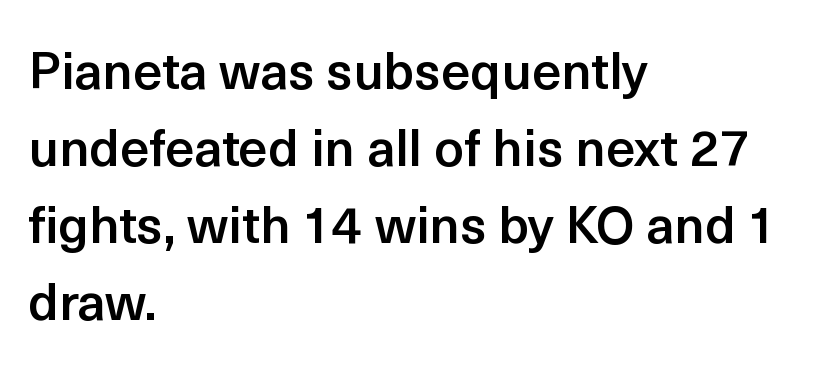
Q: Is the text bold? A: Semi-bold.
Q: Is the text italic (slanted)? A: No, it is upright.
Q: Is the typeface a serif or a sans-serif typeface? A: Sans-serif.
Q: Is the text underlined? A: No.
Q: How is the paragraph aligned? A: Left-aligned.
Q: Is the spacing between letters normal or unusually wide? A: Normal.
Q: Is the spacing between lines tight, normal or loose? A: Normal.
Q: Width (condensed, normal, or wide)? A: Normal.
Q: x-height? A: Medium.
Q: Monospaced? A: No.
